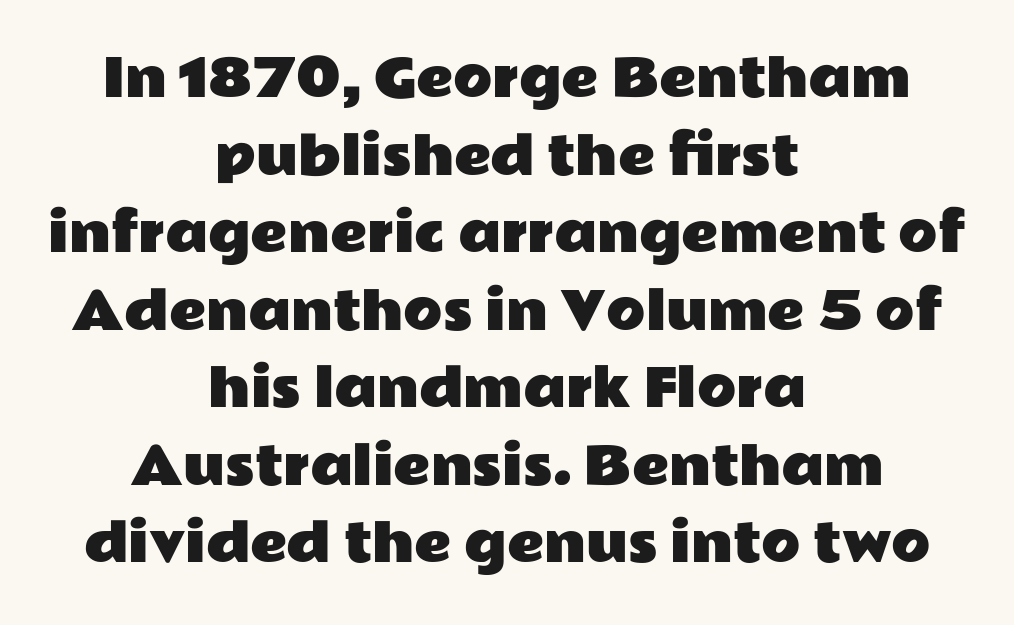
{"serif": "no", "italic": "no", "width": "wide", "stroke_contrast": "low", "x_height": "medium", "monospaced": "no", "underline": "no", "align": "center", "line_spacing": "normal", "line_spacing_ratio": 1.52, "letter_spacing": "normal", "letter_spacing_em": 0.0, "glyph_px": 51}
